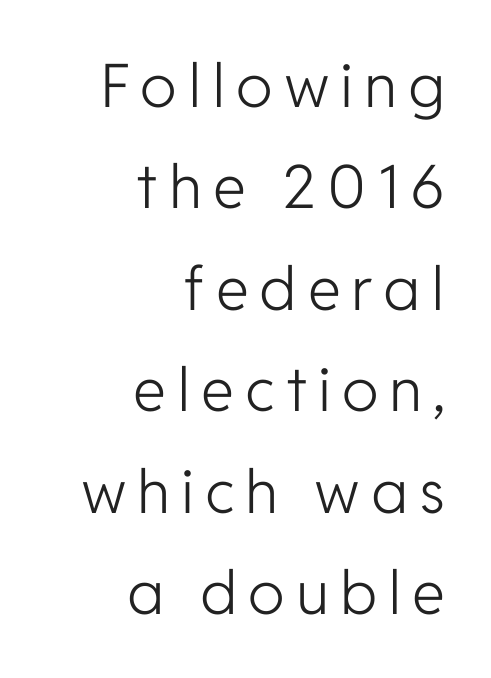
Q: Is the text bold? A: No.
Q: Is the text italic (slanted)? A: No, it is upright.
Q: Is the typeface a serif or a sans-serif typeface? A: Sans-serif.
Q: Is the text underlined? A: No.
Q: How is the paragraph aligned? A: Right-aligned.
Q: Is the spacing between lines tight, normal or loose? A: Normal.
Q: Width (condensed, normal, or wide)? A: Normal.
Q: Stroke contrast? A: Low.
Q: x-height? A: Medium.
Q: Monospaced? A: No.
